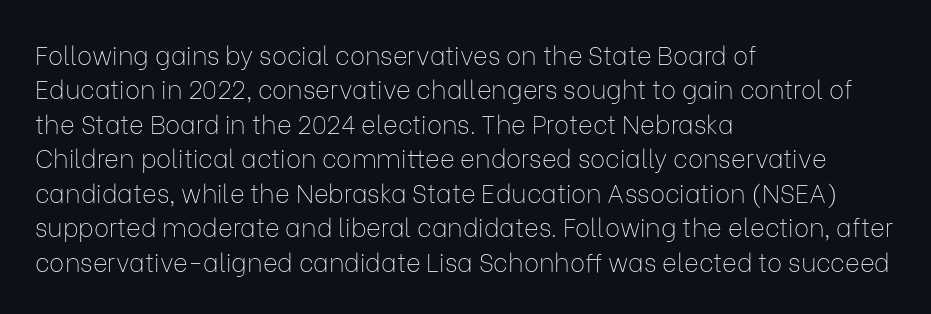
Spacing between characters is what you'd get straight out of the box. The passage shown is not underscored anywhere. The lines in this sample share a left origin and differ only in where they stop. The lines sit at an ordinary, default distance from one another. Is the type heavy? It reads as light-to-regular instead.
